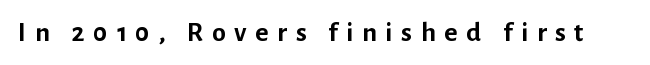
{"serif": "no", "italic": "no", "bold": "yes", "weight": "semibold", "width": "normal", "stroke_contrast": "low", "x_height": "medium", "monospaced": "no", "underline": "no", "letter_spacing": "wide", "letter_spacing_em": 0.31, "glyph_px": 28}
